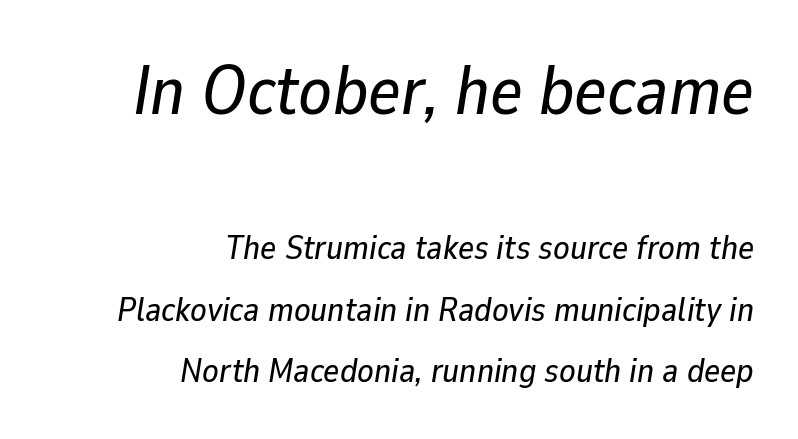
{"italic": "yes", "lean": "right", "slant_degrees": 9, "width": "normal", "stroke_contrast": "low", "x_height": "medium", "monospaced": "no", "underline": "no", "align": "right", "line_spacing_ratio": 1.81, "letter_spacing": "normal", "letter_spacing_em": 0.0, "larger_block": "first", "size_ratio": 2.03, "glyph_px": 69}
